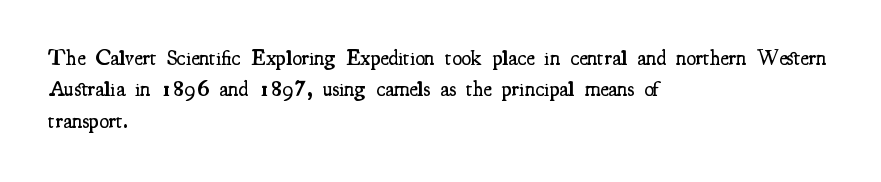
{"italic": "no", "bold": "semi", "underline": "no", "align": "left", "line_spacing": "normal", "line_spacing_ratio": 1.43, "letter_spacing": "normal", "letter_spacing_em": 0.0, "glyph_px": 22}
